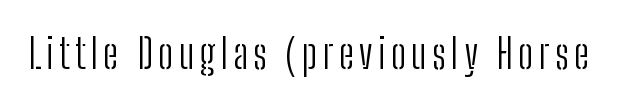
{"serif": "no", "italic": "no", "bold": "no", "weight": "light", "width": "condensed", "stroke_contrast": "low", "x_height": "medium", "monospaced": "no", "underline": "no", "glyph_px": 41}
